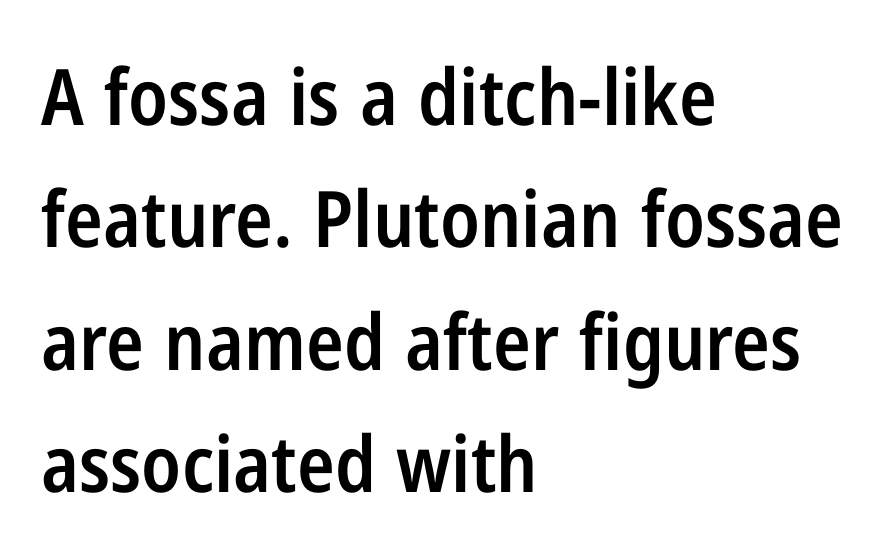
Note the varied advance widths — an 'i' is clearly narrower than an 'm'. Reading down the block, your eye returns to a fixed left position each line. The passage shown is semibold, sitting just below true bold. This sample uses a sans-serif face. How are the letters spaced? Ordinarily, with no added tracking.
